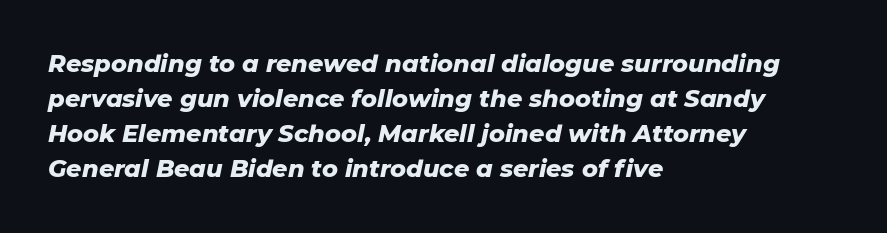
The image shows 24 px bold type, italic (leaning right); set left-aligned, normal line spacing (1.46x), normal letter spacing, not underlined.
